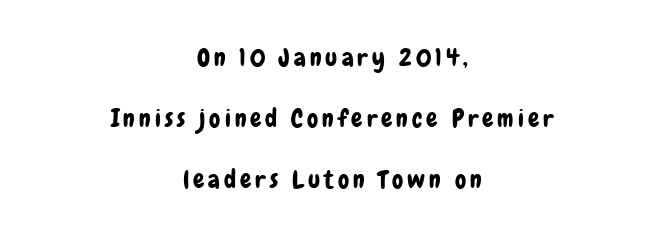
The image shows 25 px text type, upright; set centered, loose line spacing (2.45x), not underlined.
